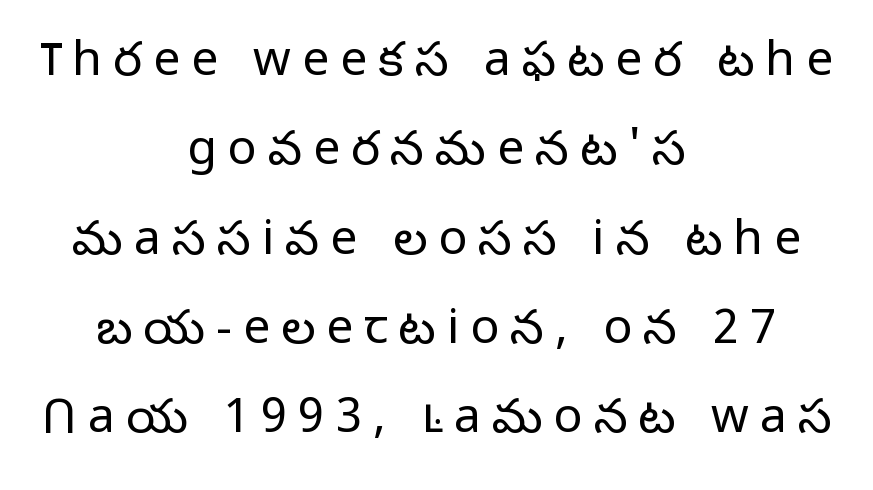
Note the varied advance widths — an 'i' is clearly narrower than an 'm'. Quick note: underline off. Is this a heavy cut? Hardly; it is regular or lighter. The passage shown has open, widely tracked lettering throughout.
